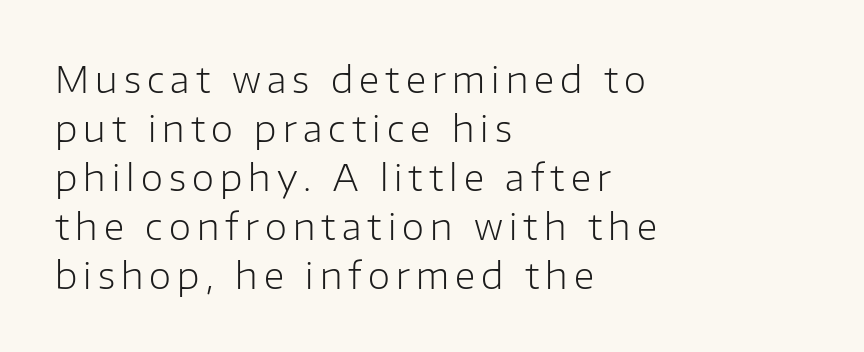
The image shows 36 px light sans-serif type, upright; set left-aligned, normal line spacing (1.36x), not underlined; low stroke contrast and a medium x-height.
